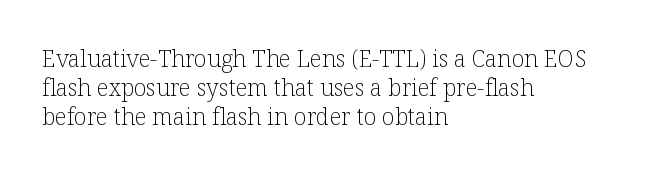
Nothing unusual about the tracking: characters are spaced as the font intends. Caption: multi-line text, flush left, ragged right. How would I describe the line gaps? Plain and ordinary. Unbolded letterforms with no extra heft.
